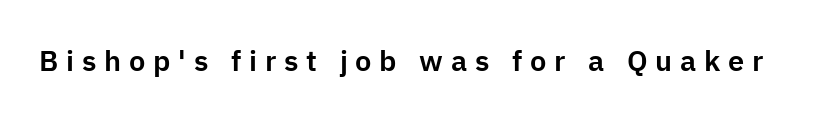
{"serif": "no", "italic": "no", "width": "normal", "stroke_contrast": "low", "x_height": "medium", "monospaced": "no", "underline": "no", "letter_spacing": "wide", "letter_spacing_em": 0.27, "glyph_px": 29}
